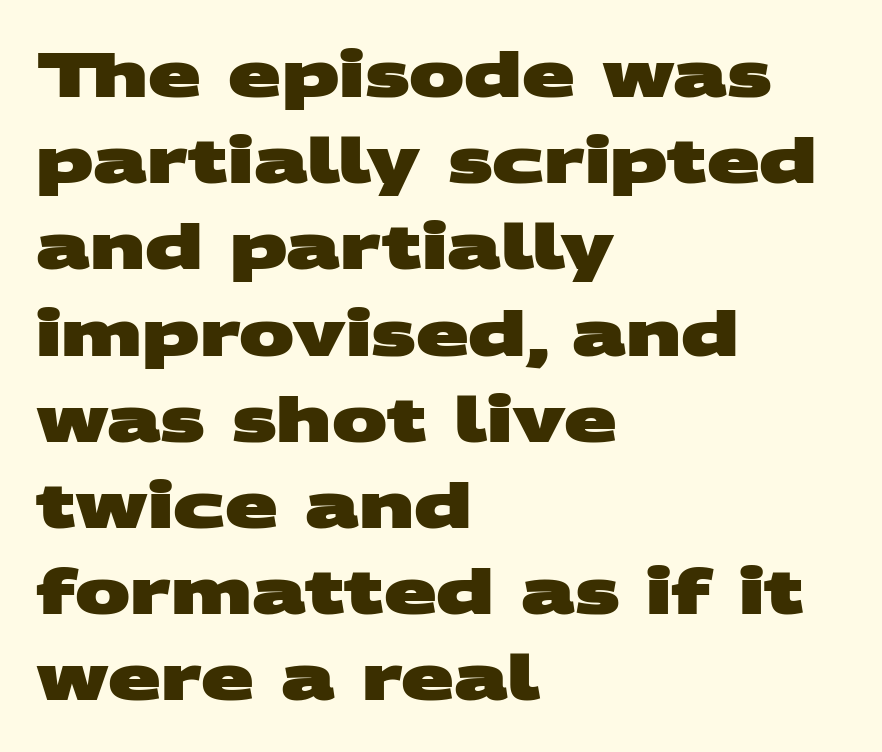
Q: Is the text bold? A: Yes.
Q: Is the typeface a serif or a sans-serif typeface? A: Sans-serif.
Q: Is the text underlined? A: No.
Q: How is the paragraph aligned? A: Left-aligned.
Q: Is the spacing between letters normal or unusually wide? A: Normal.
Q: Is the spacing between lines tight, normal or loose? A: Normal.
Q: Width (condensed, normal, or wide)? A: Wide.
Q: Stroke contrast? A: Medium.
Q: x-height? A: Large.
Q: Monospaced? A: No.
